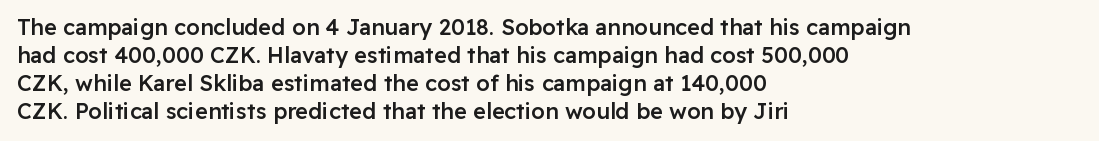
Q: Is the text bold? A: Semi-bold.
Q: Is the text italic (slanted)? A: No, it is upright.
Q: Is the text underlined? A: No.
Q: How is the paragraph aligned? A: Left-aligned.
Q: Is the spacing between letters normal or unusually wide? A: Normal.
Q: Is the spacing between lines tight, normal or loose? A: Normal.
